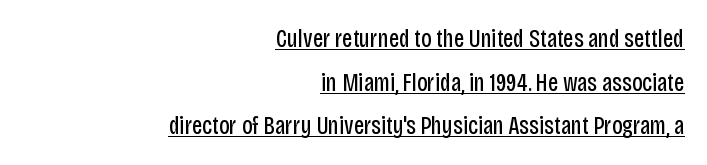
{"italic": "no", "bold": "no", "underline": "yes", "align": "right", "line_spacing_ratio": 1.75, "letter_spacing": "normal", "letter_spacing_em": 0.0, "glyph_px": 25}
